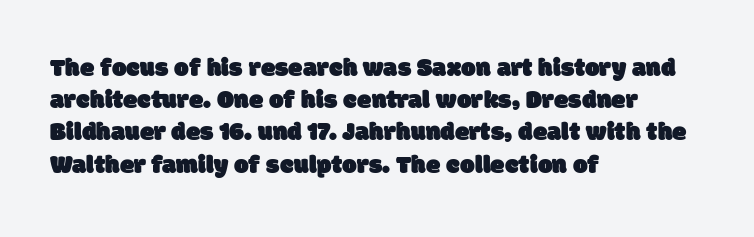
{"underline": "no", "align": "left", "line_spacing_ratio": 1.24, "letter_spacing": "normal", "letter_spacing_em": 0.0, "glyph_px": 26}
